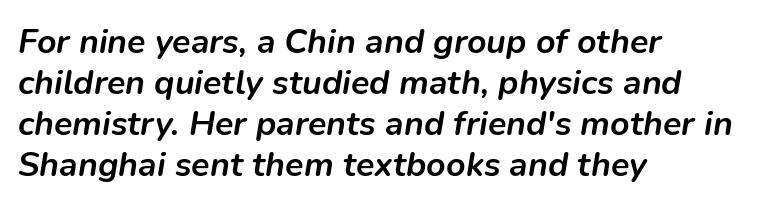
Q: Is the text bold? A: Yes.
Q: Is the text italic (slanted)? A: Yes, it leans right by about 9 degrees.
Q: Is the text underlined? A: No.
Q: How is the paragraph aligned? A: Left-aligned.
Q: Is the spacing between letters normal or unusually wide? A: Normal.
Q: Width (condensed, normal, or wide)? A: Normal.
Q: Stroke contrast? A: Low.
Q: x-height? A: Medium.
Q: Monospaced? A: No.
